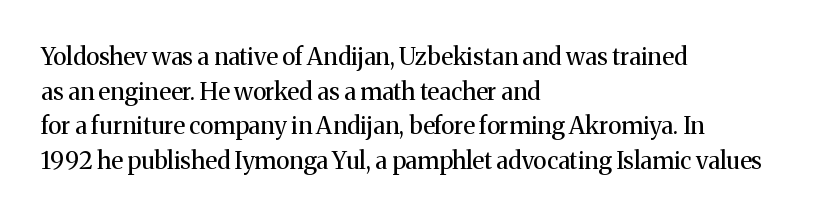
Regarding leading, the lines here are spaced in the standard way. The letters look calm and open, with moderate or lighter stems. Layout note: lines flush left. The rendering keeps characters at their native spacing. The lettering stays uniformly vertical, giving the passage a roman look. Underline: absent.
